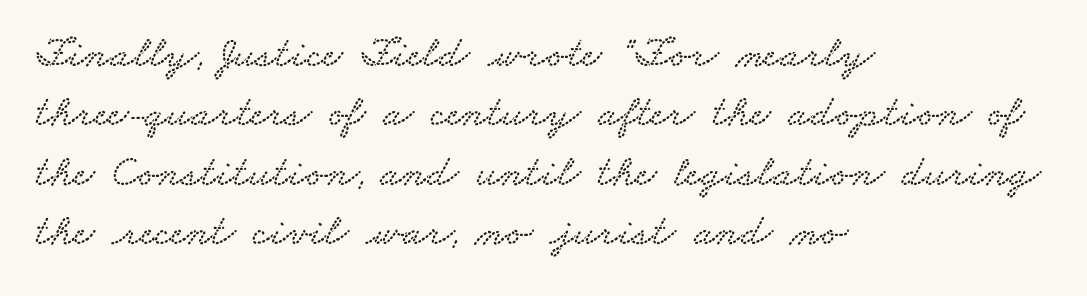
{"serif": "yes", "width": "wide", "stroke_contrast": "low", "x_height": "small", "monospaced": "no", "underline": "no", "align": "left", "line_spacing": "normal", "line_spacing_ratio": 1.35, "letter_spacing": "normal", "letter_spacing_em": 0.0, "glyph_px": 44}
